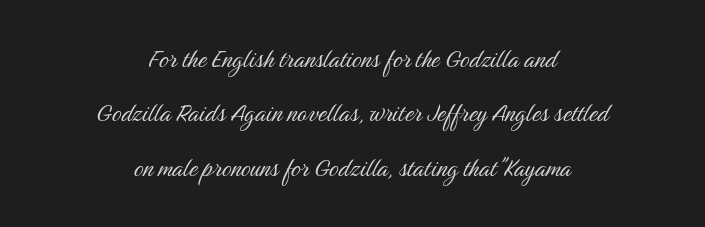
Q: Is the text bold? A: No.
Q: Is the text italic (slanted)? A: Yes.
Q: Is the typeface a serif or a sans-serif typeface? A: Sans-serif.
Q: Is the text underlined? A: No.
Q: How is the paragraph aligned? A: Centered.
Q: Is the spacing between letters normal or unusually wide? A: Normal.
Q: Width (condensed, normal, or wide)? A: Condensed.
Q: Stroke contrast? A: Medium.
Q: x-height? A: Medium.
Q: Monospaced? A: No.
